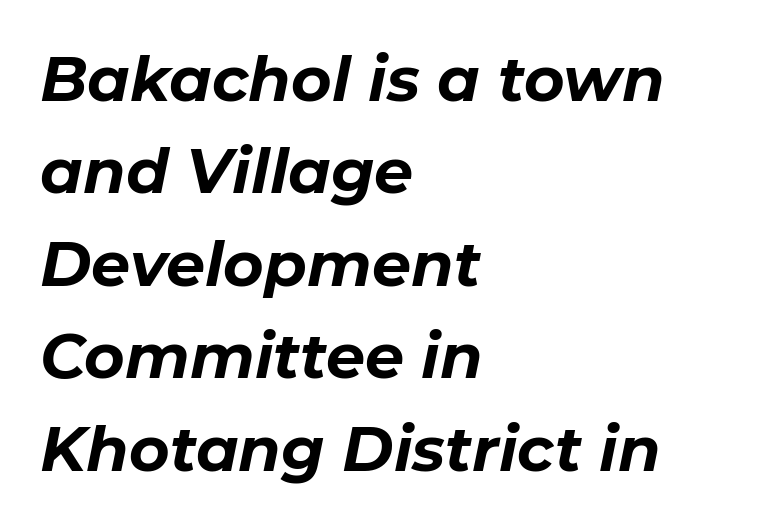
{"italic": "yes", "lean": "right", "slant_degrees": 11, "bold": "yes", "weight": "bold", "width": "normal", "stroke_contrast": "low", "x_height": "medium", "monospaced": "no", "underline": "no", "align": "left", "line_spacing": "normal", "line_spacing_ratio": 1.49, "letter_spacing": "normal", "letter_spacing_em": 0.0, "glyph_px": 62}
